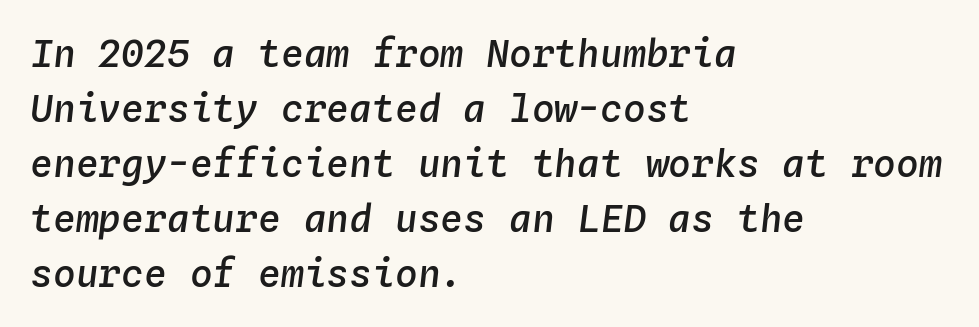
Leftover space on each line is placed entirely after the last word. The gaps between neighbouring characters are ordinary and unremarkable. Looks like terminal output: every glyph gets an equal slot. The lines sit at an ordinary, default distance from one another. The whole block is typeset with a tilt. The area under the type is left untouched.
